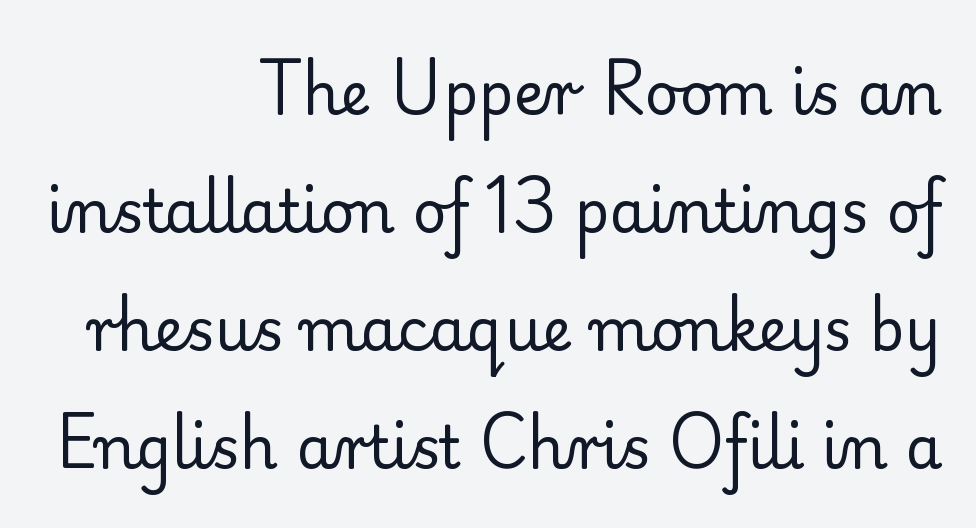
{"serif": "yes", "italic": "no", "bold": "no", "weight": "regular", "width": "normal", "stroke_contrast": "low", "x_height": "small", "monospaced": "no", "underline": "no", "align": "right", "line_spacing": "loose", "line_spacing_ratio": 2.0, "letter_spacing": "normal", "letter_spacing_em": 0.0, "glyph_px": 59}
